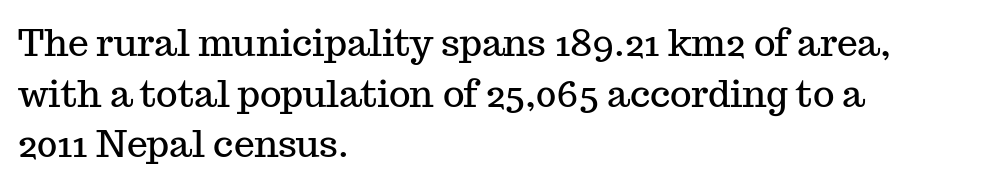
Nothing unusual about the tracking: characters are spaced as the font intends. Think of a printed novel: that variable character pitch is what you see here. The gap between lines stays unmarked. Typographically, this falls in the serif category. If you drew a ruler down the left edge, every line would touch it.
